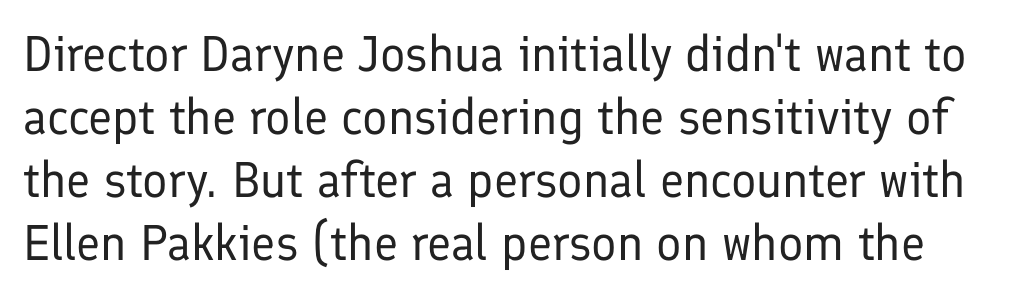
The image shows 50 px regular-weight sans-serif type, upright; set normal line spacing (1.26x), normal letter spacing, not underlined; low stroke contrast and a medium x-height.
